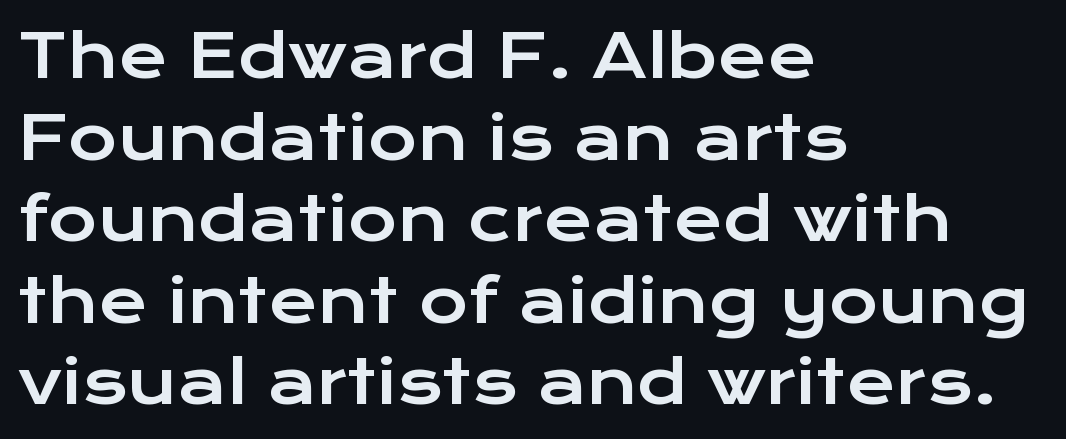
{"serif": "no", "italic": "no", "width": "wide", "stroke_contrast": "low", "x_height": "medium", "monospaced": "no", "underline": "no", "align": "left", "line_spacing": "normal", "line_spacing_ratio": 1.36, "letter_spacing": "normal", "letter_spacing_em": 0.0, "glyph_px": 60}
